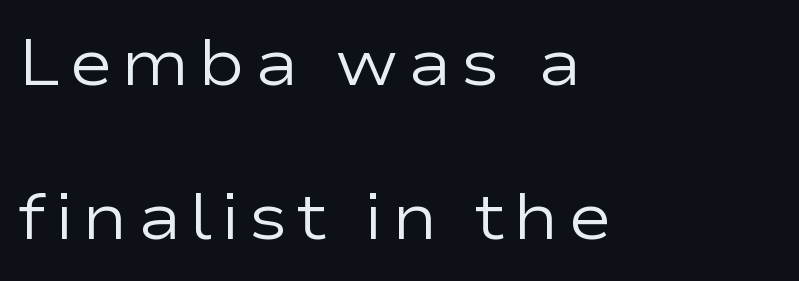
{"serif": "no", "italic": "no", "bold": "no", "weight": "regular", "width": "wide", "stroke_contrast": "low", "x_height": "medium", "monospaced": "no", "underline": "no", "align": "left", "line_spacing": "loose", "line_spacing_ratio": 2.33, "glyph_px": 66}
